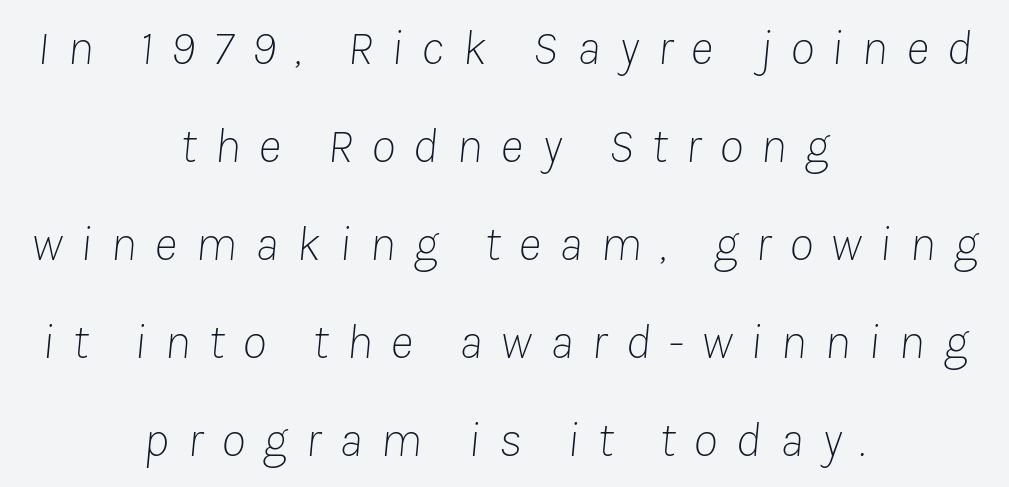
The image shows 50 px thin type, italic (leaning right); set centered, loose line spacing (1.96x), unusually wide letter spacing (+0.36 em), not underlined; low stroke contrast and a medium x-height.
